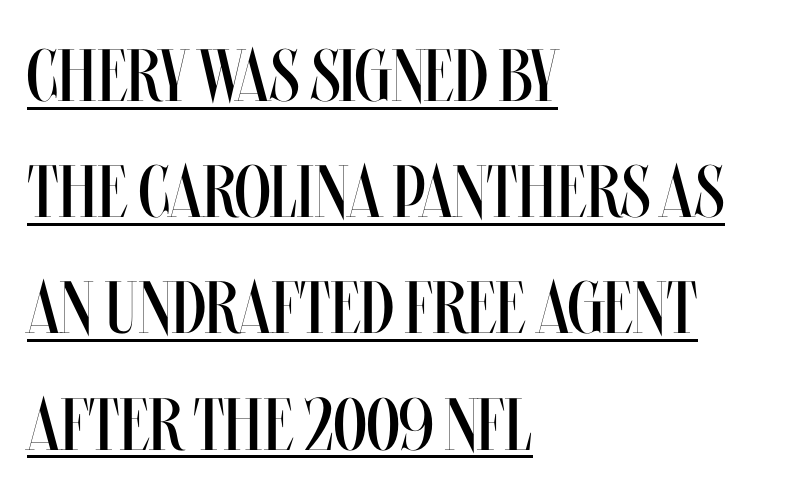
Think of a printed novel: that variable character pitch is what you see here. The leading is moderate, giving the passage an even texture. This sample uses an upright cut, with every glyph sitting square on the baseline. A baseline rule has been typeset under these characters.
